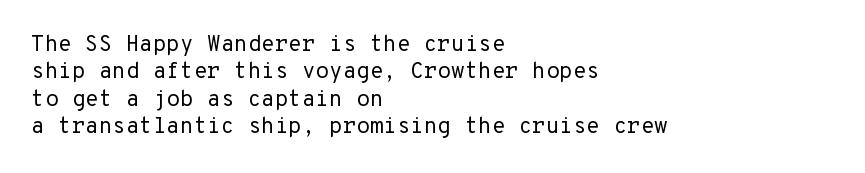
{"italic": "no", "bold": "no", "underline": "no", "align": "left", "line_spacing_ratio": 1.24, "letter_spacing": "normal", "letter_spacing_em": 0.0, "glyph_px": 22}
